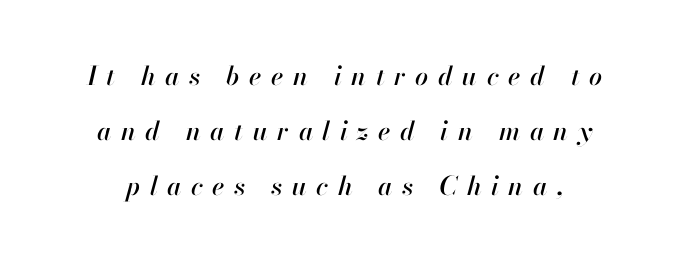
{"italic": "yes", "lean": "right", "slant_degrees": 13, "underline": "no", "line_spacing": "loose", "line_spacing_ratio": 2.11, "letter_spacing": "wide", "letter_spacing_em": 0.37, "glyph_px": 26}
